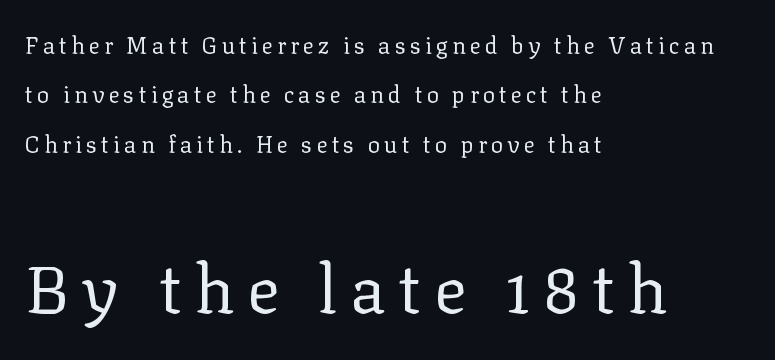
{"serif": "yes", "italic": "no", "bold": "no", "weight": "regular", "width": "normal", "stroke_contrast": "low", "x_height": "medium", "monospaced": "no", "underline": "no", "align": "left", "line_spacing": "loose", "line_spacing_ratio": 2.15, "larger_block": "second", "size_ratio": 2.96, "glyph_px": 68}
